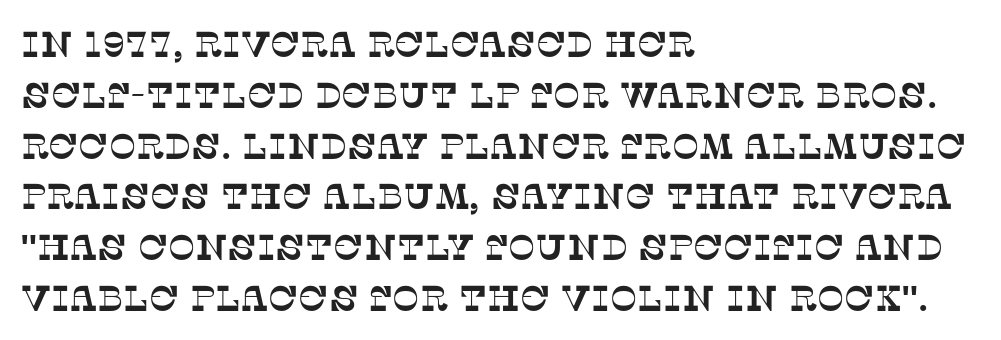
The image shows 36 px serif type; set left-aligned, normal line spacing (1.41x), normal letter spacing, not underlined; low stroke contrast and a large x-height.
